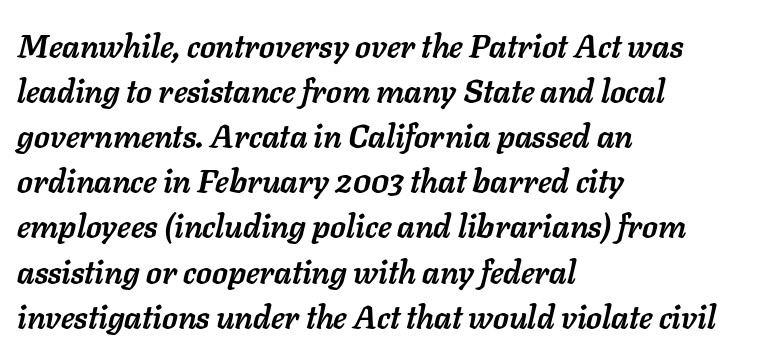
The image shows 32 px semibold type, italic (leaning right); set left-aligned, normal line spacing (1.41x), normal letter spacing, not underlined; low stroke contrast and a medium x-height.
